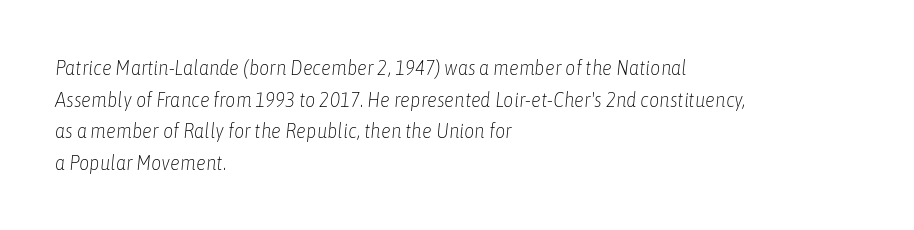
Q: Is the text bold? A: No.
Q: Is the text italic (slanted)? A: Yes, it leans right by about 6 degrees.
Q: Is the text underlined? A: No.
Q: How is the paragraph aligned? A: Left-aligned.
Q: Is the spacing between letters normal or unusually wide? A: Normal.
Q: Is the spacing between lines tight, normal or loose? A: Normal.
